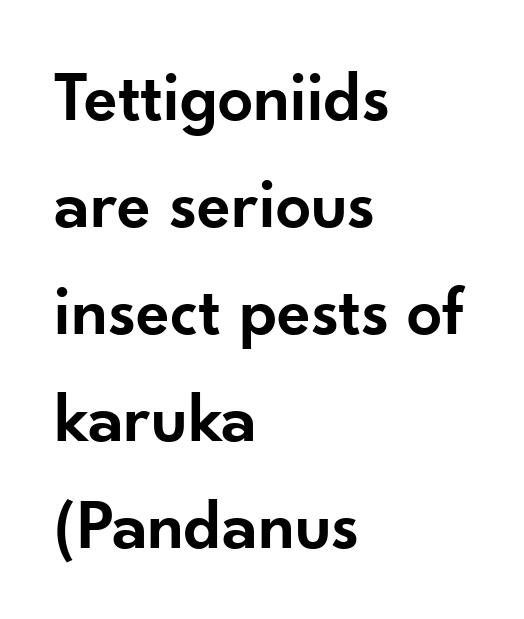
Is there much room between lines? A standard amount, neither cramped nor airy. In terms of letterform style, serifs are entirely absent. Ordinary non-slanted type is in use. Visually the block forms a straight wall on the left and a jagged coastline on the right. The glyphs have the mass of a demibold cut, below bold. Is the letter spacing exaggerated? No — it looks like the ordinary default.
